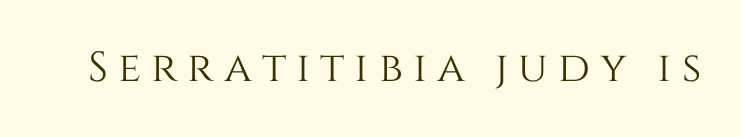
The image shows 42 px text type, upright; set unusually wide letter spacing (+0.24 em), not underlined; medium stroke contrast and a large x-height.
